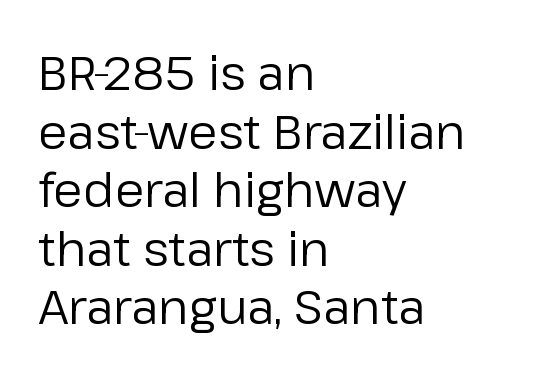
Q: Is the text bold? A: No.
Q: Is the text italic (slanted)? A: No, it is upright.
Q: Is the typeface a serif or a sans-serif typeface? A: Sans-serif.
Q: Is the text underlined? A: No.
Q: How is the paragraph aligned? A: Left-aligned.
Q: Is the spacing between letters normal or unusually wide? A: Normal.
Q: Width (condensed, normal, or wide)? A: Normal.
Q: Stroke contrast? A: Low.
Q: x-height? A: Medium.
Q: Monospaced? A: No.
